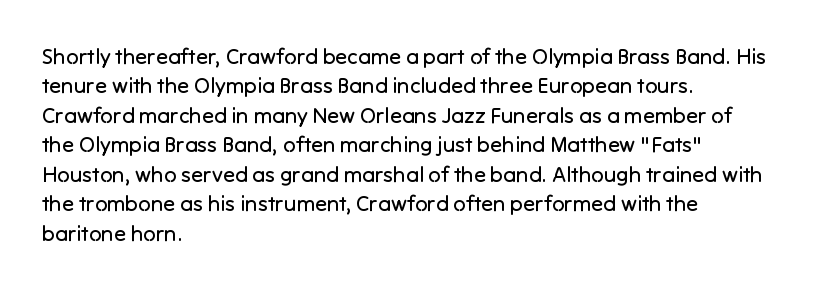
{"italic": "no", "bold": "no", "underline": "no", "align": "left", "line_spacing": "normal", "line_spacing_ratio": 1.34, "letter_spacing": "normal", "letter_spacing_em": 0.0, "glyph_px": 22}
